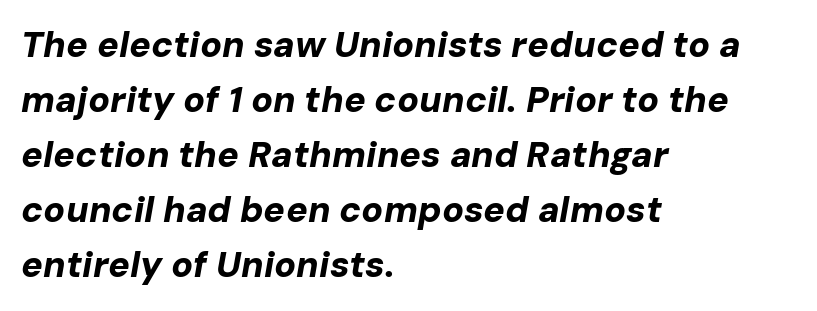
Q: Is the text bold? A: Yes.
Q: Is the text italic (slanted)? A: Yes, it leans right by about 10 degrees.
Q: Is the text underlined? A: No.
Q: How is the paragraph aligned? A: Left-aligned.
Q: Is the spacing between letters normal or unusually wide? A: Normal.
Q: Is the spacing between lines tight, normal or loose? A: Normal.
Q: Width (condensed, normal, or wide)? A: Normal.
Q: Stroke contrast? A: Low.
Q: x-height? A: Medium.
Q: Monospaced? A: No.
